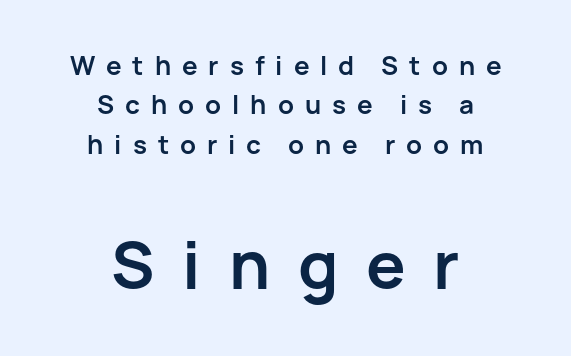
Q: Is the text bold? A: Yes.
Q: Is the text italic (slanted)? A: No, it is upright.
Q: Is the typeface a serif or a sans-serif typeface? A: Sans-serif.
Q: Is the text underlined? A: No.
Q: How is the paragraph aligned? A: Centered.
Q: Is the spacing between letters normal or unusually wide? A: Unusually wide.
Q: Is the spacing between lines tight, normal or loose? A: Normal.
Q: Which block of text is set in a larger size, the first (top) or the second (bottom)? A: The second (bottom) one.
Q: Width (condensed, normal, or wide)? A: Normal.
Q: Stroke contrast? A: Low.
Q: x-height? A: Medium.
Q: Monospaced? A: No.
